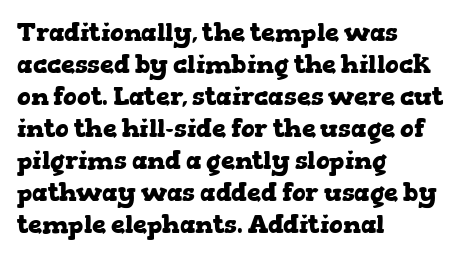
The image shows 25 px bold type, upright; set left-aligned, normal line spacing (1.28x), normal letter spacing, not underlined.
